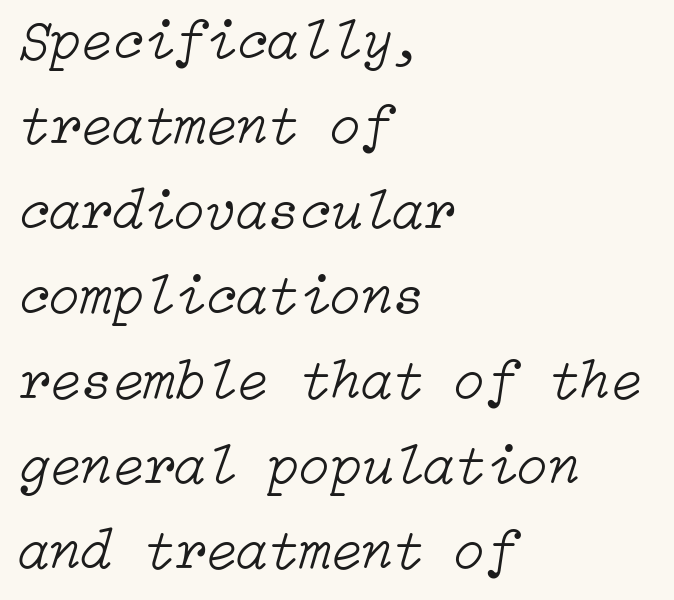
{"italic": "yes", "lean": "right", "slant_degrees": 15, "bold": "no", "weight": "light", "width": "normal", "stroke_contrast": "low", "x_height": "medium", "underline": "no", "align": "left", "line_spacing": "normal", "line_spacing_ratio": 1.49, "letter_spacing": "normal", "letter_spacing_em": 0.0, "glyph_px": 57}
